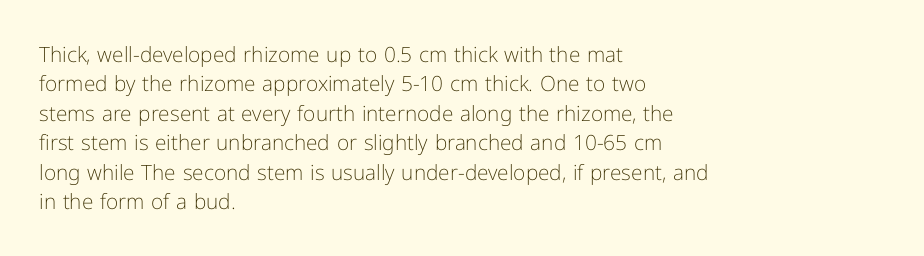
The image shows 21 px text type, upright; set left-aligned, normal line spacing (1.4x), normal letter spacing, not underlined.
